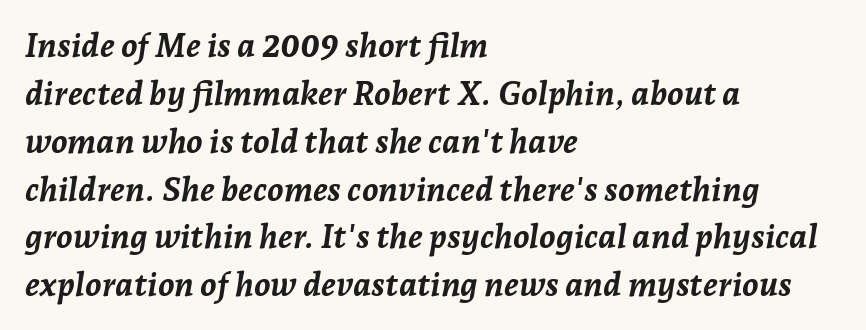
The image shows 33 px semibold type, italic (leaning right); set left-aligned, normal line spacing (1.45x), normal letter spacing, not underlined; low stroke contrast and a medium x-height.
